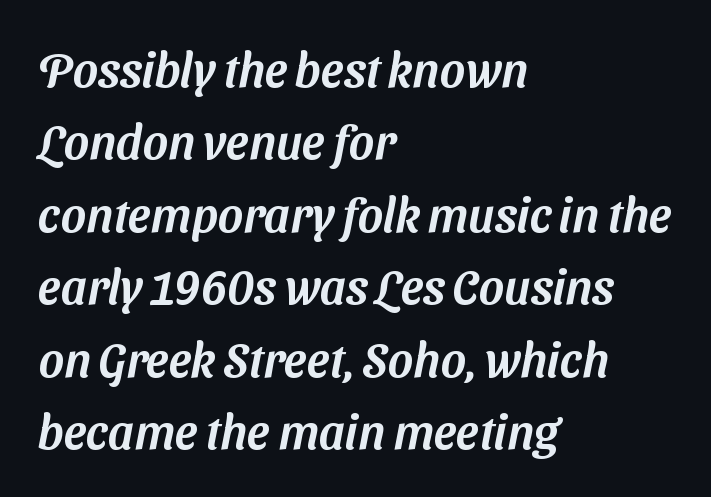
{"serif": "no", "width": "normal", "stroke_contrast": "medium", "x_height": "medium", "monospaced": "no", "underline": "no", "align": "left", "line_spacing": "normal", "line_spacing_ratio": 1.51, "letter_spacing": "normal", "letter_spacing_em": 0.0, "glyph_px": 48}
